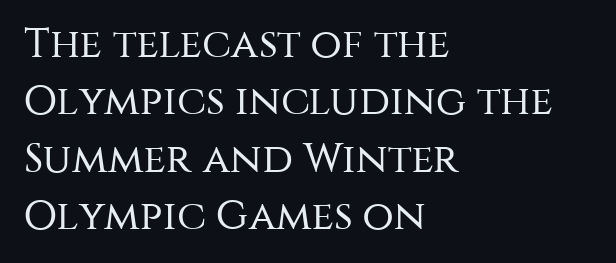
{"serif": "no", "italic": "no", "bold": "no", "weight": "regular", "width": "normal", "stroke_contrast": "medium", "x_height": "large", "monospaced": "no", "underline": "no", "align": "left", "line_spacing": "normal", "line_spacing_ratio": 1.4, "letter_spacing": "normal", "letter_spacing_em": 0.0, "glyph_px": 41}
